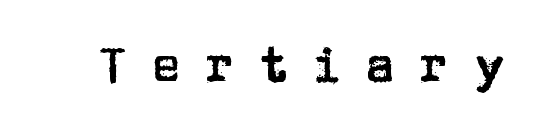
{"serif": "no", "italic": "no", "width": "normal", "stroke_contrast": "low", "x_height": "large", "monospaced": "no", "underline": "no", "letter_spacing": "wide", "letter_spacing_em": 0.49, "glyph_px": 49}
